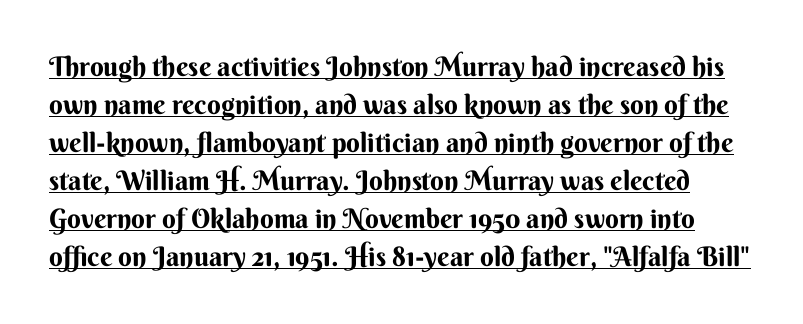
Q: Is the text italic (slanted)? A: No, it is upright.
Q: Is the text underlined? A: Yes.
Q: Is the spacing between letters normal or unusually wide? A: Normal.
Q: Is the spacing between lines tight, normal or loose? A: Normal.
